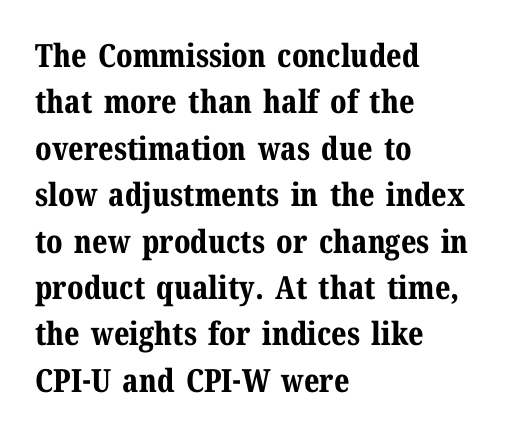
{"serif": "yes", "italic": "no", "bold": "yes", "weight": "bold", "width": "normal", "stroke_contrast": "medium", "x_height": "medium", "monospaced": "no", "underline": "no", "align": "left", "line_spacing": "normal", "line_spacing_ratio": 1.45, "letter_spacing": "normal", "letter_spacing_em": 0.0, "glyph_px": 32}
